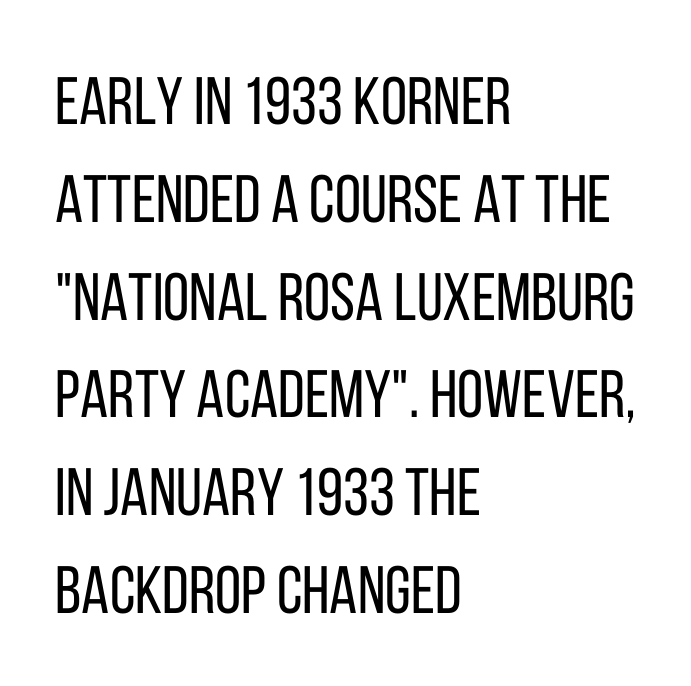
Descenders hang freely into open space. A classic flush-left, rag-right setting is used for this passage. This sample keeps an unexceptional amount of space between lines. The rendering keeps characters at their native spacing.
